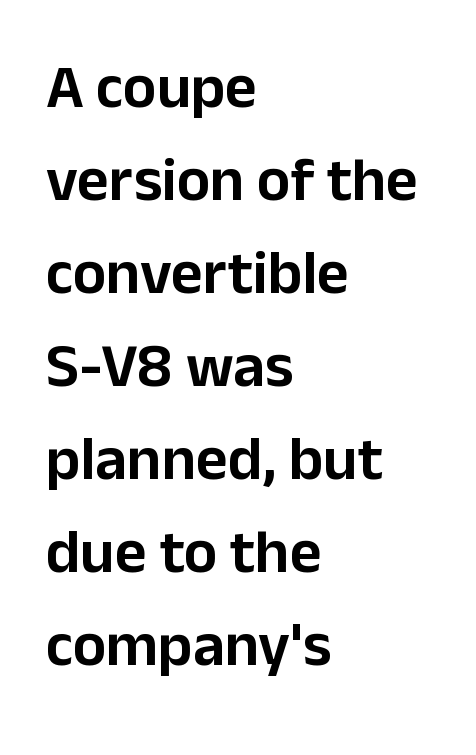
The image shows 62 px sans-serif type, upright; set left-aligned, normal line spacing (1.5x), normal letter spacing, not underlined; low stroke contrast and a medium x-height.
